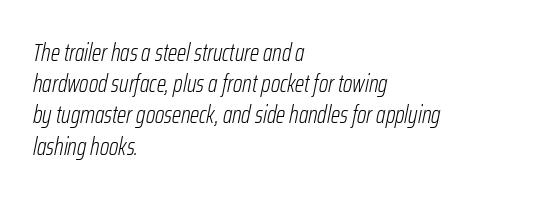
{"italic": "yes", "lean": "right", "slant_degrees": 12, "bold": "no", "underline": "no", "align": "left", "line_spacing": "normal", "line_spacing_ratio": 1.3, "letter_spacing": "normal", "letter_spacing_em": 0.0, "glyph_px": 24}
